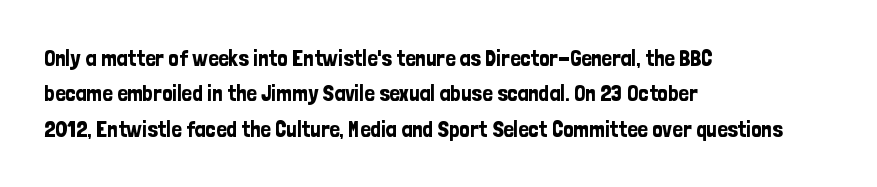
Nope, not italic — everything's standing straight. Words appear dense and cohesive because spacing is normal. The baseline area is clear. These lines sit exactly where default settings would place them. The compositor pushed each line to the left boundary.
